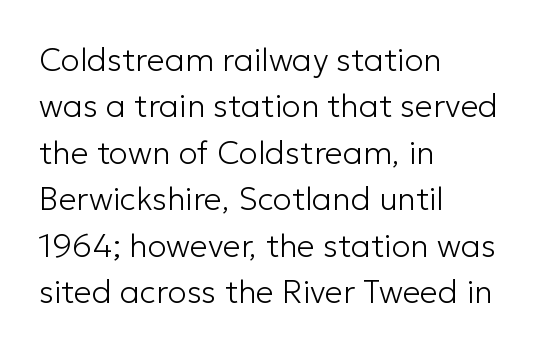
{"serif": "no", "italic": "no", "bold": "no", "weight": "light", "width": "normal", "stroke_contrast": "low", "x_height": "medium", "monospaced": "no", "underline": "no", "align": "left", "line_spacing": "normal", "line_spacing_ratio": 1.45, "letter_spacing": "normal", "letter_spacing_em": 0.0, "glyph_px": 32}
